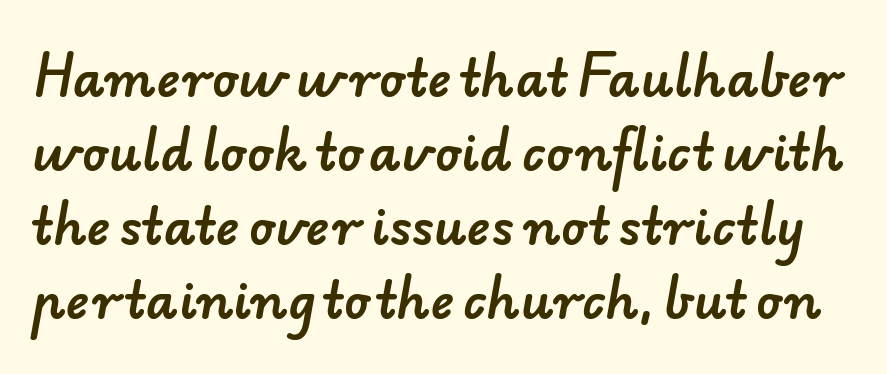
These lines are composed in type without serifs. The letterforms sit shoulder to shoulder at normal distance. Honestly, there is no underline to notice here at all. Character widths vary here, with narrow letters taking less room than wide ones. The rendering uses a moderate line-height, typical for paragraphs.
